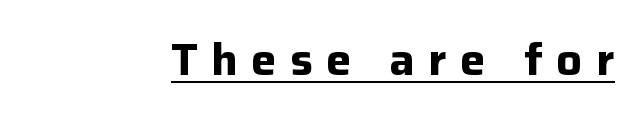
The image shows 45 px bold sans-serif type, upright; set right-aligned, unusually wide letter spacing (+0.3 em), underlined; low stroke contrast and a medium x-height.
